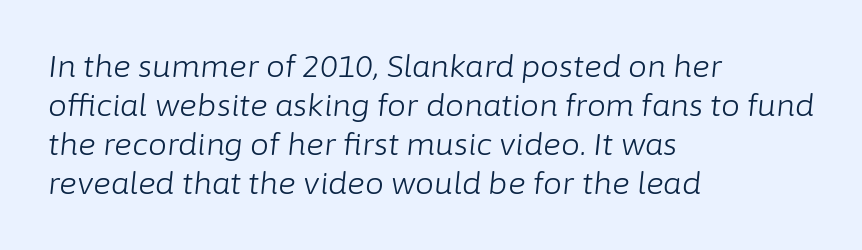
Q: Is the text bold? A: No.
Q: Is the text italic (slanted)? A: Yes, it leans right by about 6 degrees.
Q: Is the text underlined? A: No.
Q: How is the paragraph aligned? A: Left-aligned.
Q: Is the spacing between letters normal or unusually wide? A: Normal.
Q: Is the spacing between lines tight, normal or loose? A: Normal.
Q: Width (condensed, normal, or wide)? A: Normal.
Q: Stroke contrast? A: Low.
Q: x-height? A: Medium.
Q: Monospaced? A: No.
